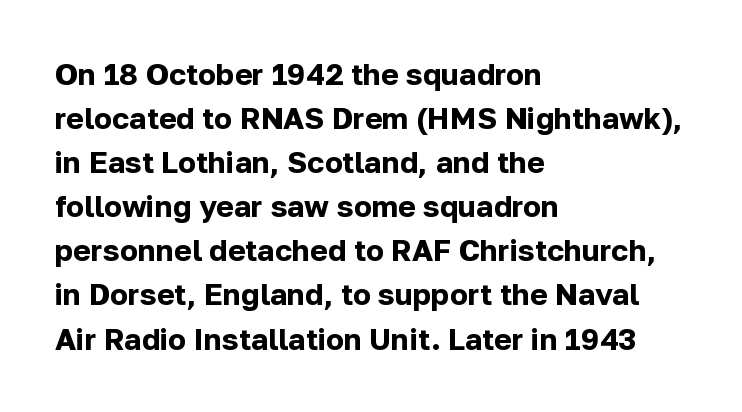
Q: Is the text bold? A: Yes.
Q: Is the text italic (slanted)? A: No, it is upright.
Q: Is the typeface a serif or a sans-serif typeface? A: Sans-serif.
Q: Is the text underlined? A: No.
Q: How is the paragraph aligned? A: Left-aligned.
Q: Is the spacing between letters normal or unusually wide? A: Normal.
Q: Is the spacing between lines tight, normal or loose? A: Normal.
Q: Width (condensed, normal, or wide)? A: Normal.
Q: Stroke contrast? A: Low.
Q: x-height? A: Medium.
Q: Monospaced? A: No.
